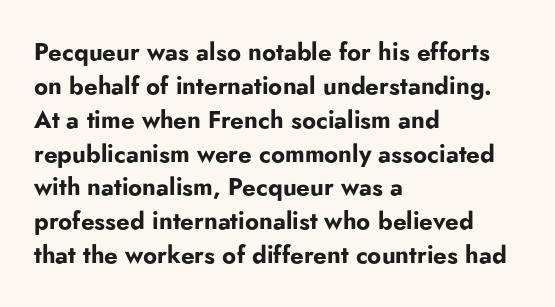
Check under the words: just untouched page. The lettering stays uniformly vertical, giving the passage a roman look. Does the weight exceed regular? Yes, all the way to bold. Leading: standard.
